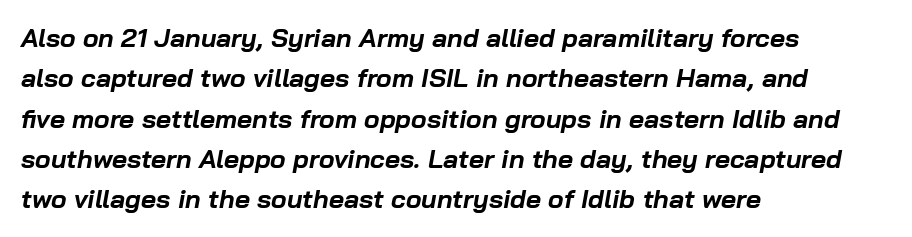
The image shows 26 px bold type, italic (leaning right); set left-aligned, normal line spacing (1.55x), normal letter spacing, not underlined.
